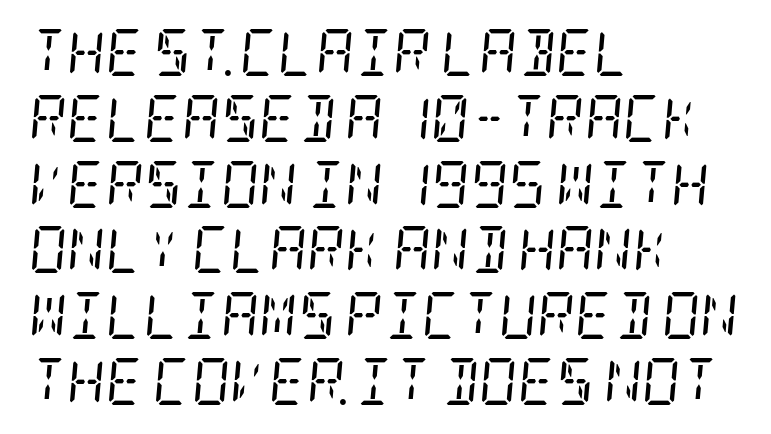
The image shows 47 px regular-weight, condensed serif type, italic (leaning right); set left-aligned, normal line spacing (1.4x), normal letter spacing, not underlined; low stroke contrast and a large x-height.
